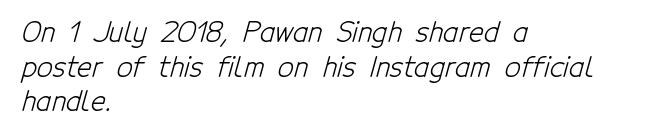
{"serif": "no", "bold": "no", "weight": "light", "width": "condensed", "stroke_contrast": "low", "x_height": "medium", "monospaced": "no", "underline": "no", "align": "left", "line_spacing_ratio": 1.24, "letter_spacing": "normal", "letter_spacing_em": 0.0, "glyph_px": 28}
